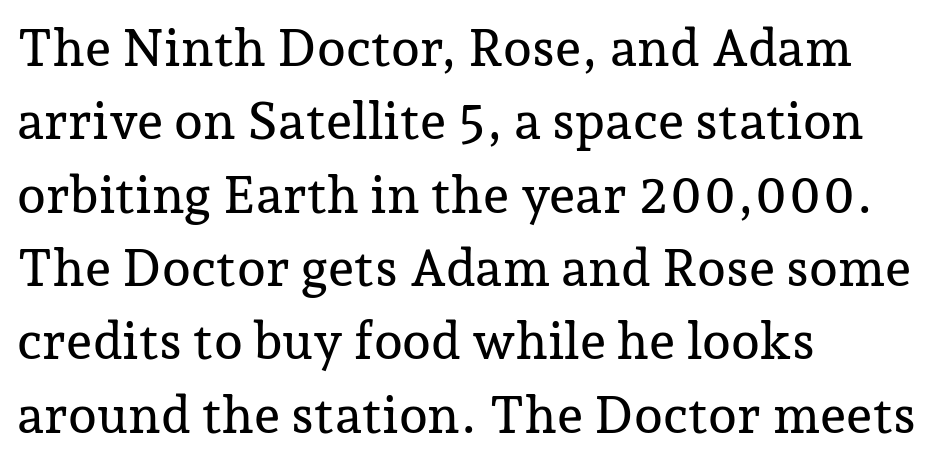
A typesetter would call this zero additional tracking. The line-height multiplier appears to be the usual default. Regarding serifs, this sample has them. A typesetter would call this proportional, since set widths differ per character. The string is rendered with underlining switched off.
